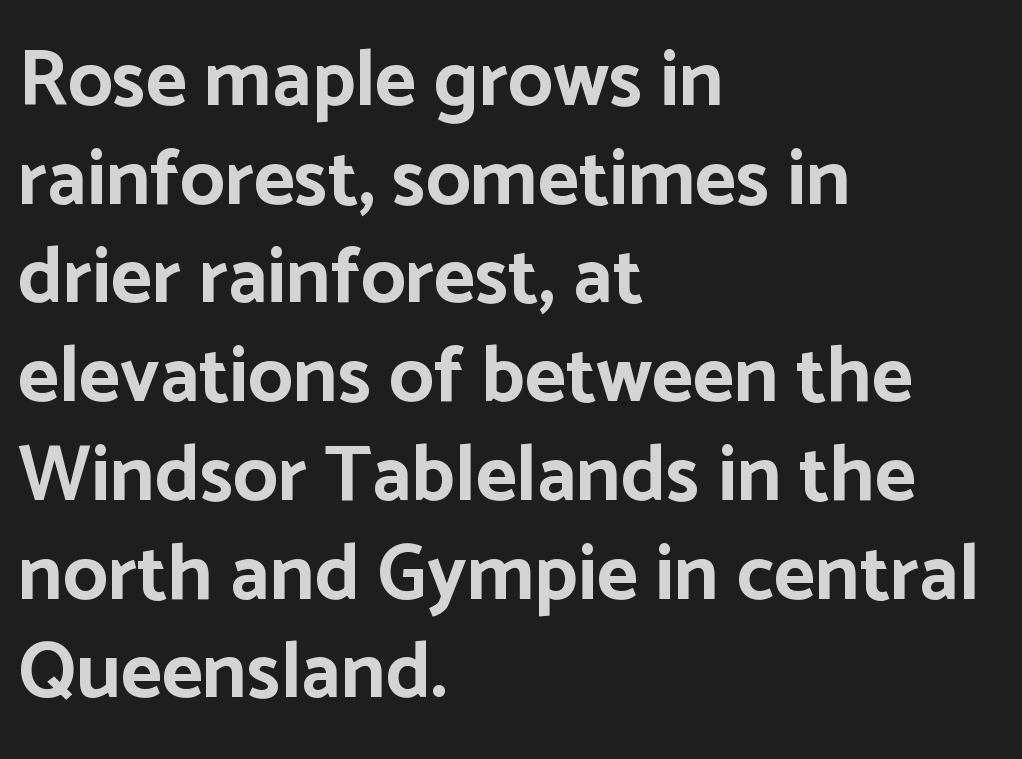
In terms of posture, this sample is upright. The passage shown stacks its lines at a standard gap. Plenty of ink on the page — the face is bold. All the whitespace from short lines collects on the right.
